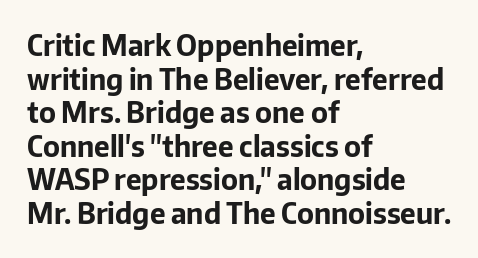
Summary of weight: heavy, a full bold. Upright lettering throughout. Each line starts at the same left margin while the right side varies. You could not count columns in this text — the font is proportionally spaced. The rendering keeps characters at their native spacing. Underlining? Definitely not there.
